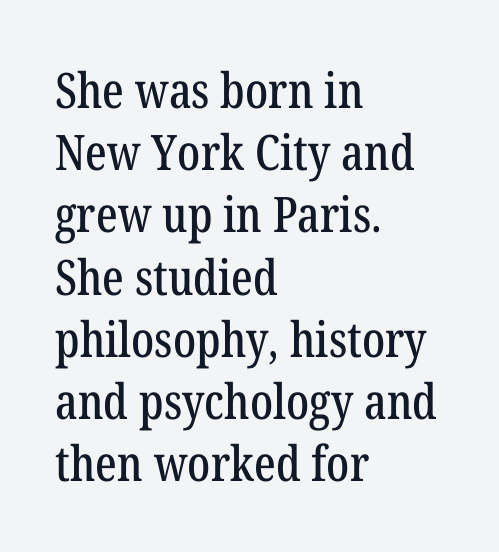
One-word summary of the alignment: left. Character widths vary here, with narrow letters taking less room than wide ones. A roman cut, with each character standing at attention. The string is rendered with underlining switched off.
